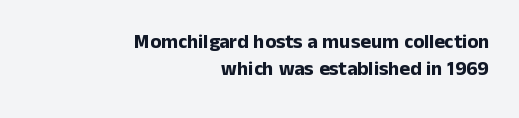
Does extra space separate the letters? No, they use regular spacing. Decoration check: the copy has no underline. As a designer I'd log this as weight 700, bold. Caption: multi-line text, flush right, ragged left. Unlike italic type, these characters show no tilt at all. The leading is moderate, giving the passage an even texture.
